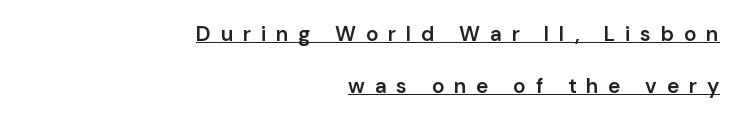
{"italic": "no", "bold": "semi", "underline": "yes", "align": "right", "line_spacing": "loose", "line_spacing_ratio": 2.47, "letter_spacing": "wide", "letter_spacing_em": 0.46, "glyph_px": 21}
